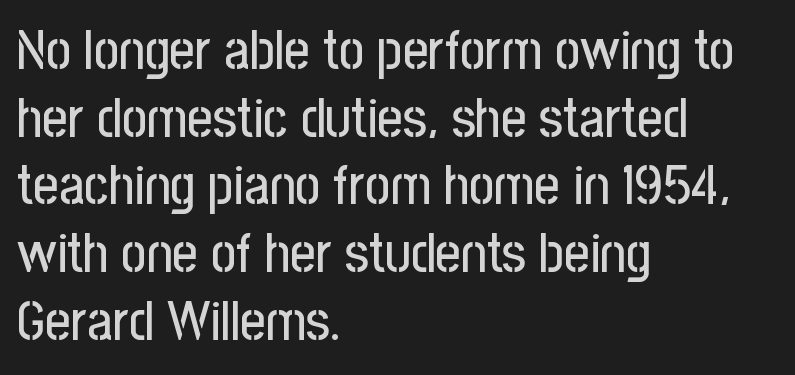
{"serif": "no", "italic": "no", "width": "condensed", "stroke_contrast": "low", "x_height": "medium", "monospaced": "no", "underline": "no", "align": "left", "line_spacing_ratio": 1.23, "letter_spacing": "normal", "letter_spacing_em": 0.0, "glyph_px": 55}
